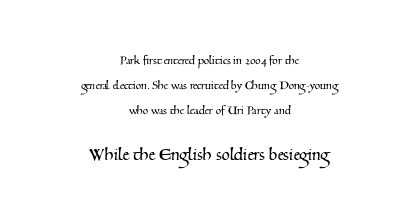
The image shows 21 px text type; set centered, line spacing 1.8x, normal letter spacing, not underlined; the second (bottom) block is 1.5x larger.
